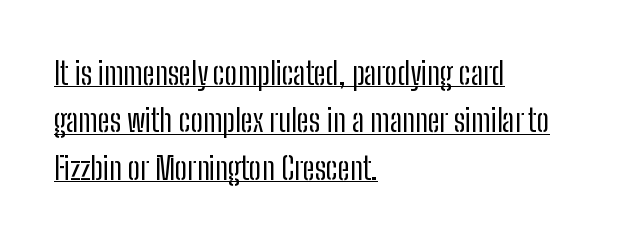
Regarding leading, the lines here are spaced in the standard way. Like a heading marked for emphasis, these lines bear an underscore. Each letter keeps its own natural width here, so spacing adapts to shape. Classification — sans serif. This sample uses an upright cut, with every glyph sitting square on the baseline.
